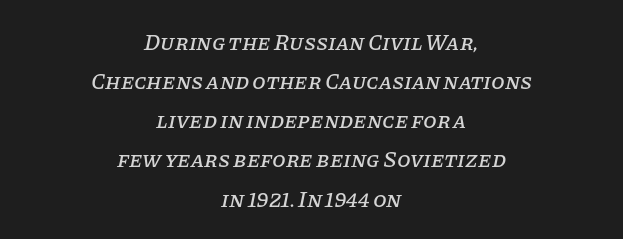
{"italic": "yes", "lean": "right", "slant_degrees": 11, "underline": "no", "align": "center", "line_spacing_ratio": 1.78, "letter_spacing": "normal", "letter_spacing_em": 0.0, "glyph_px": 22}
